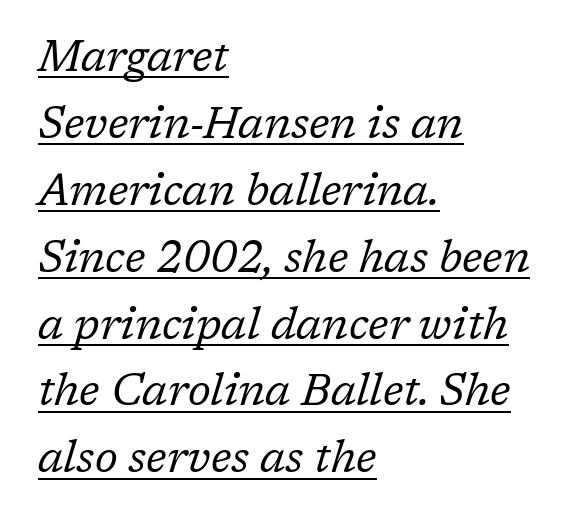
Q: Is the text bold? A: No.
Q: Is the text italic (slanted)? A: Yes, it leans right by about 17 degrees.
Q: Is the typeface a serif or a sans-serif typeface? A: Serif.
Q: Is the text underlined? A: Yes.
Q: How is the paragraph aligned? A: Left-aligned.
Q: Is the spacing between letters normal or unusually wide? A: Normal.
Q: Is the spacing between lines tight, normal or loose? A: Normal.
Q: Width (condensed, normal, or wide)? A: Normal.
Q: Stroke contrast? A: Low.
Q: x-height? A: Medium.
Q: Monospaced? A: No.
